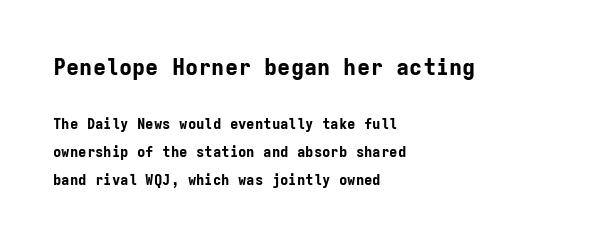
The foot of each line stays bare and open. Caption: standard tracking, unaltered. One glance says open: line gaps are wider than usual. The letters in the upper block stand taller than those in the block below.
